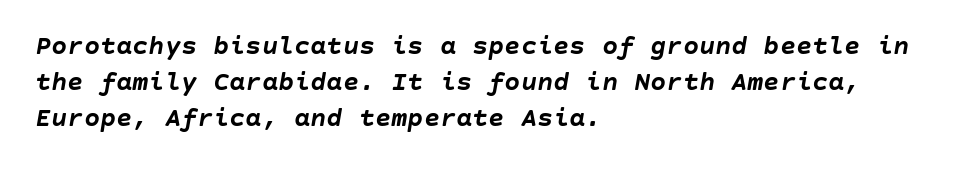
The image shows 27 px bold type, italic (leaning right); set left-aligned, normal line spacing (1.34x), normal letter spacing, not underlined.
